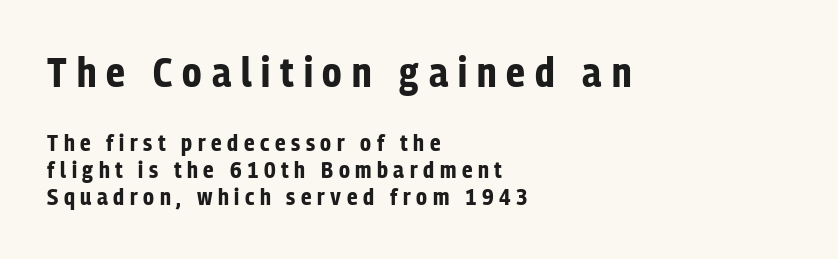
These lines are rendered in a variable-pitch font. Tall strokes in this sample are plumb rather than angled. The paragraph has a hard left edge and a soft right edge. Letter spacing: wide. A clean baseline with only descenders dipping below it. Strokes here are thick enough to call this a true bold.
